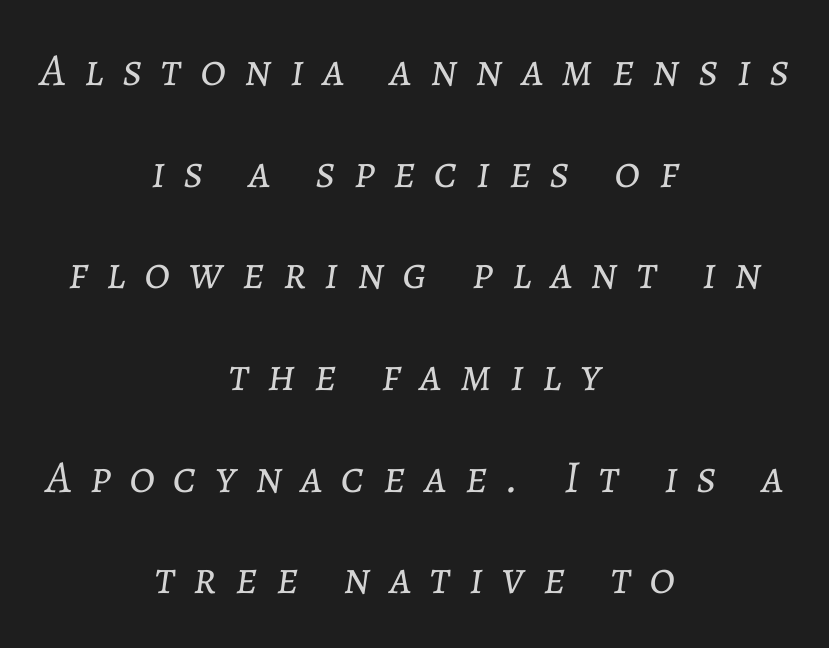
Q: Is the text bold? A: No.
Q: Is the text italic (slanted)? A: Yes, it leans right by about 7 degrees.
Q: Is the text underlined? A: No.
Q: How is the paragraph aligned? A: Centered.
Q: Is the spacing between letters normal or unusually wide? A: Unusually wide.
Q: Is the spacing between lines tight, normal or loose? A: Loose.
Q: Width (condensed, normal, or wide)? A: Normal.
Q: Stroke contrast? A: Low.
Q: x-height? A: Medium.
Q: Monospaced? A: No.
